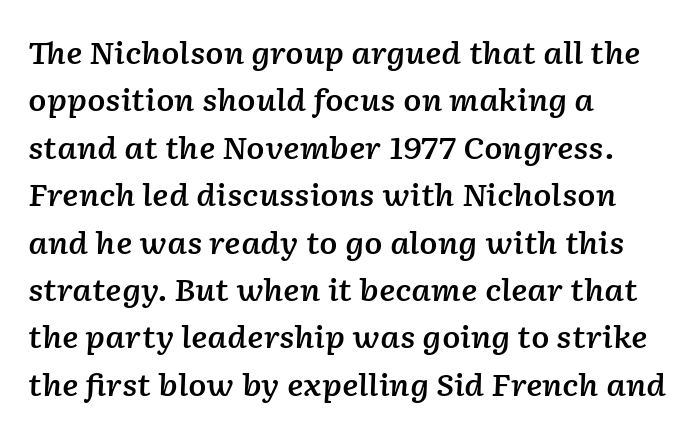
The image shows 30 px semibold type, italic (leaning right); set left-aligned, normal line spacing (1.58x), normal letter spacing, not underlined; low stroke contrast and a medium x-height.
